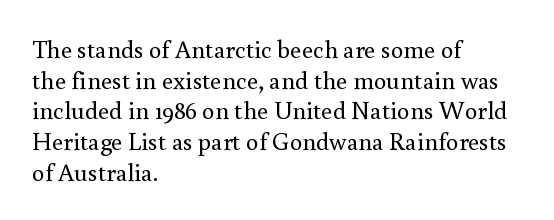
{"italic": "no", "bold": "no", "underline": "no", "align": "left", "line_spacing_ratio": 1.23, "letter_spacing": "normal", "letter_spacing_em": 0.0, "glyph_px": 25}
